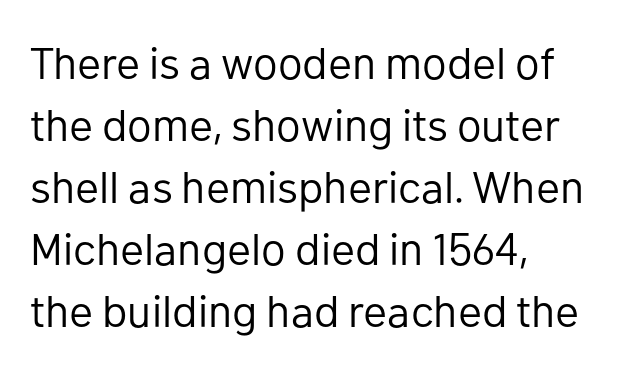
Q: Is the text bold? A: No.
Q: Is the text italic (slanted)? A: No, it is upright.
Q: Is the typeface a serif or a sans-serif typeface? A: Sans-serif.
Q: Is the text underlined? A: No.
Q: How is the paragraph aligned? A: Left-aligned.
Q: Is the spacing between letters normal or unusually wide? A: Normal.
Q: Is the spacing between lines tight, normal or loose? A: Normal.
Q: Width (condensed, normal, or wide)? A: Normal.
Q: Stroke contrast? A: Low.
Q: x-height? A: Medium.
Q: Monospaced? A: No.
